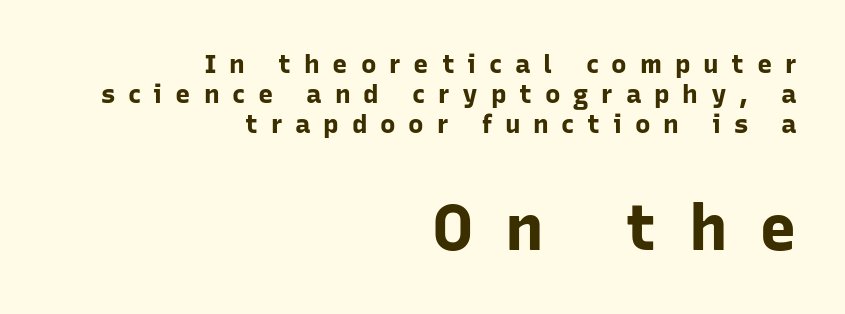
{"serif": "no", "italic": "no", "bold": "yes", "weight": "bold", "width": "normal", "stroke_contrast": "low", "x_height": "medium", "monospaced": "no", "underline": "no", "align": "right", "line_spacing": "tight", "line_spacing_ratio": 1.15, "letter_spacing": "wide", "letter_spacing_em": 0.49, "larger_block": "second", "size_ratio": 2.46, "glyph_px": 64}
